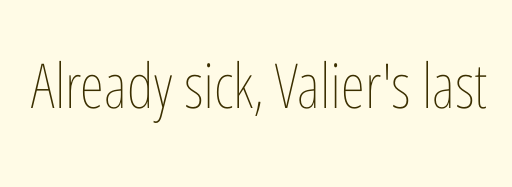
{"italic": "no", "bold": "no", "weight": "thin", "width": "condensed", "stroke_contrast": "low", "x_height": "medium", "monospaced": "no", "underline": "no", "letter_spacing": "normal", "letter_spacing_em": 0.0, "glyph_px": 62}
